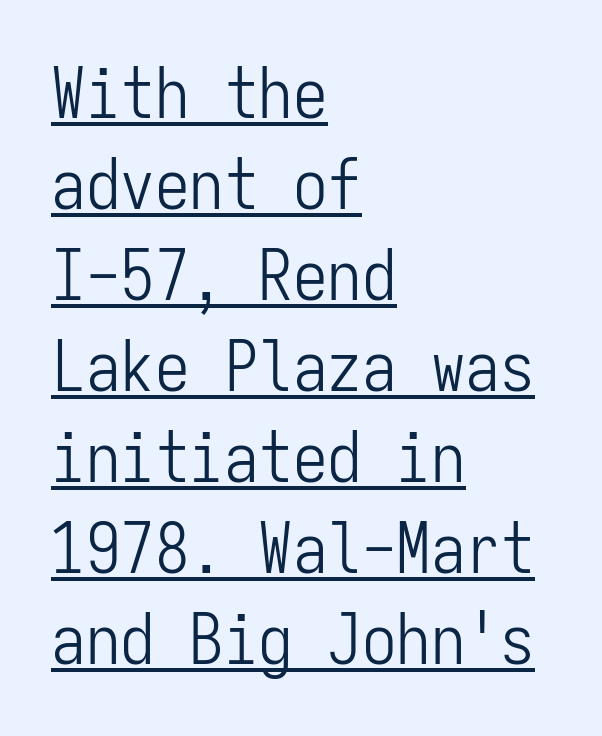
All the whitespace from short lines collects on the right. A typesetter would label this face a sans. Does extra space separate the letters? No, they use regular spacing. Unlike italic type, these characters show no tilt at all. The line-height multiplier appears to be the usual default. Weight: in the light-to-regular range.
